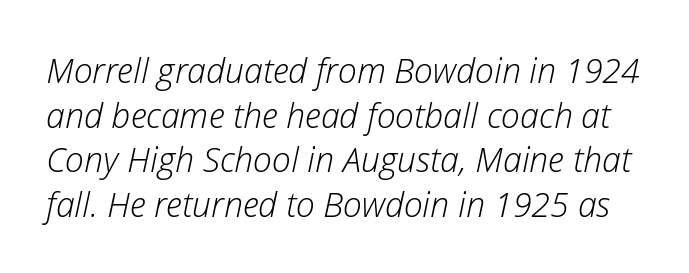
{"italic": "yes", "lean": "right", "slant_degrees": 12, "bold": "no", "weight": "light", "width": "normal", "stroke_contrast": "low", "x_height": "medium", "monospaced": "no", "underline": "no", "line_spacing": "normal", "line_spacing_ratio": 1.31, "letter_spacing": "normal", "letter_spacing_em": 0.0, "glyph_px": 34}
